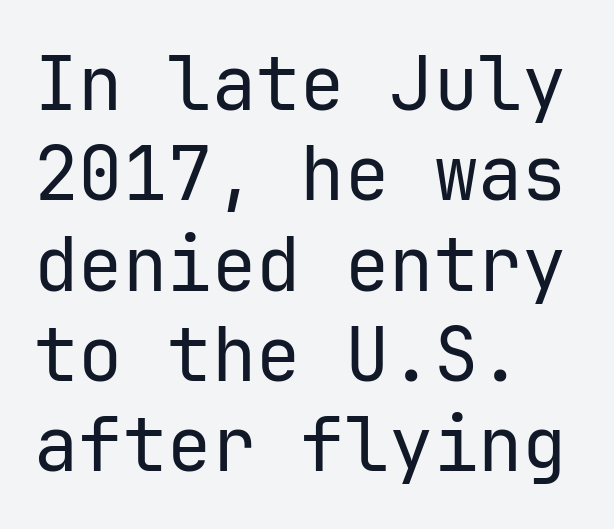
{"serif": "no", "italic": "no", "bold": "no", "weight": "regular", "width": "normal", "stroke_contrast": "low", "x_height": "medium", "underline": "no", "align": "left", "line_spacing_ratio": 1.22, "letter_spacing": "normal", "letter_spacing_em": 0.0, "glyph_px": 74}
